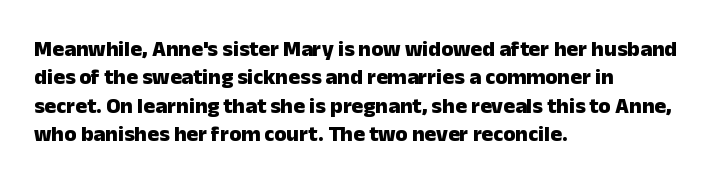
{"italic": "no", "bold": "yes", "underline": "no", "align": "left", "line_spacing": "normal", "line_spacing_ratio": 1.29, "letter_spacing": "normal", "letter_spacing_em": 0.0, "glyph_px": 22}
